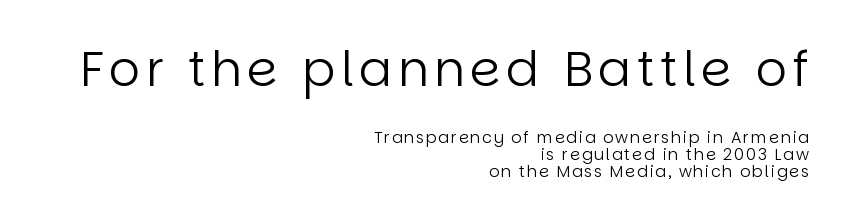
Stems here are at most as thick as an everyday book face. Is this a sans? Yes — the strokes have no serifs. The letters advance in unequal steps, a hallmark of proportional type. A typesetter would call this leading minimal, almost set solid. Italic: no, the glyphs are upright roman.
